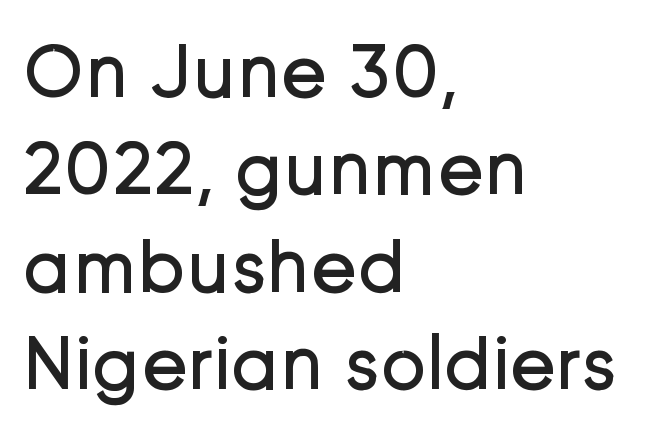
The image shows 78 px regular-weight sans-serif type, upright; set left-aligned, normal line spacing (1.25x), normal letter spacing, not underlined; low stroke contrast and a medium x-height.
